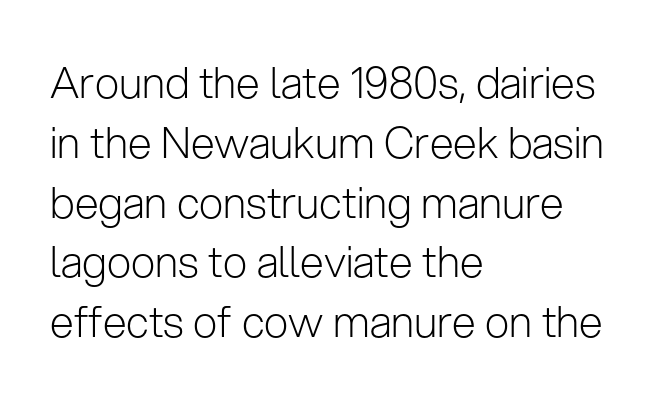
Q: Is the text bold? A: No.
Q: Is the text italic (slanted)? A: No, it is upright.
Q: Is the typeface a serif or a sans-serif typeface? A: Sans-serif.
Q: Is the text underlined? A: No.
Q: How is the paragraph aligned? A: Left-aligned.
Q: Is the spacing between letters normal or unusually wide? A: Normal.
Q: Is the spacing between lines tight, normal or loose? A: Normal.
Q: Width (condensed, normal, or wide)? A: Normal.
Q: Stroke contrast? A: Low.
Q: x-height? A: Medium.
Q: Monospaced? A: No.
